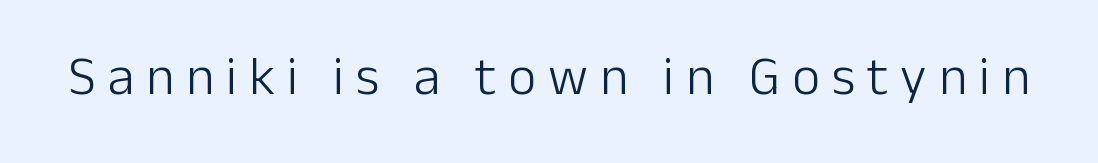
The specimen reads as upright at a glance. The designer went with a sans here, leaving each stem footless. The space directly below the letters is spotless. The rendering inserts visible extra space after every character.
